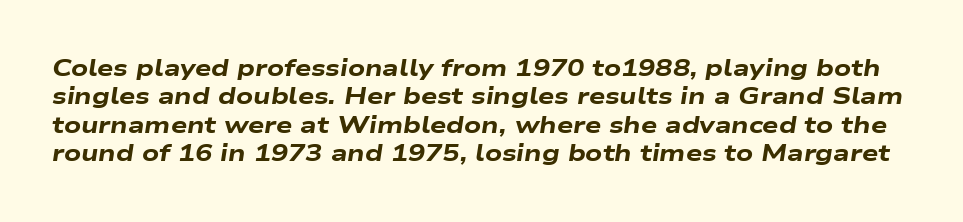
The image shows 23 px bold type, italic (leaning right); set line spacing 1.23x, normal letter spacing, not underlined.
